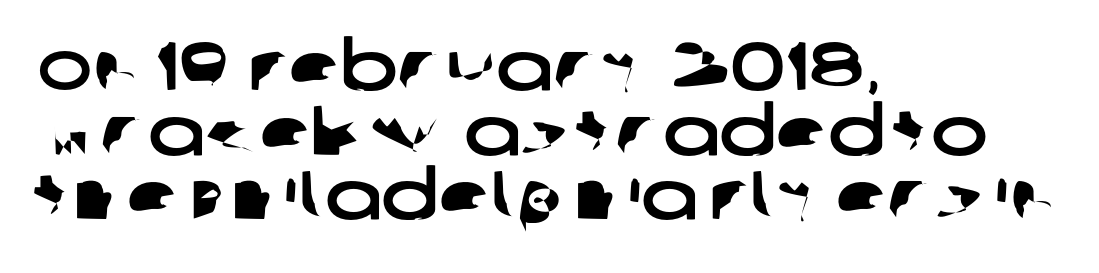
The rendering keeps characters at their native spacing. These lines are composed in type without serifs. The paragraph shown leans on its left margin. Think of a printed novel: that variable character pitch is what you see here. Vertically, the passage feels compressed, each row crowding the next. Any mark beneath the type? The region is blank.
